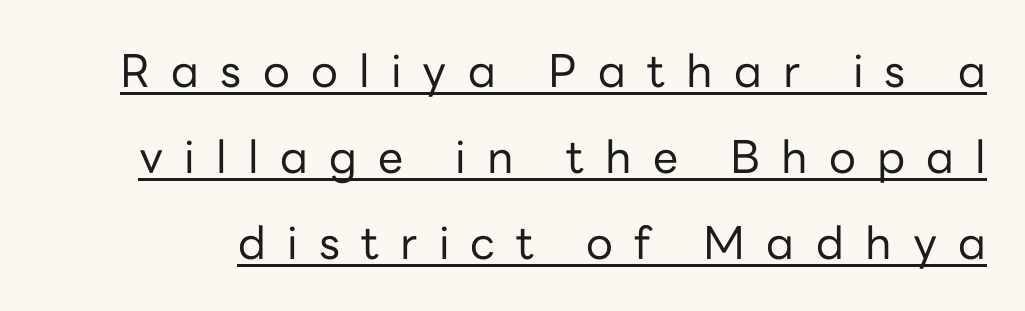
{"serif": "no", "italic": "no", "bold": "no", "weight": "regular", "width": "normal", "stroke_contrast": "low", "x_height": "medium", "monospaced": "no", "underline": "yes", "line_spacing": "loose", "line_spacing_ratio": 1.91, "letter_spacing": "wide", "letter_spacing_em": 0.47, "glyph_px": 45}
